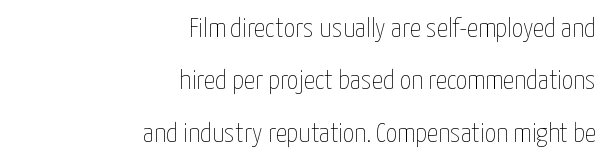
Rule under the text: the space is simply empty. Italic: no, the glyphs are upright roman. The tracking reads as untouched default to a designer's eye. Spacing verdict: proportional, widths tailored to each character.
